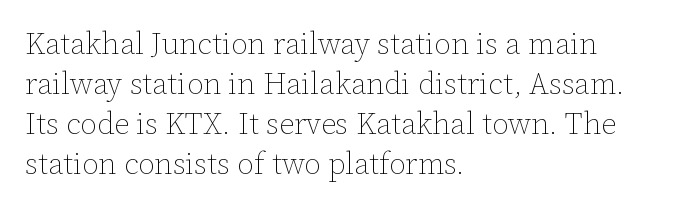
{"italic": "no", "bold": "no", "weight": "thin", "width": "normal", "stroke_contrast": "low", "x_height": "medium", "monospaced": "no", "underline": "no", "align": "left", "line_spacing": "normal", "line_spacing_ratio": 1.33, "letter_spacing": "normal", "letter_spacing_em": 0.0, "glyph_px": 30}
